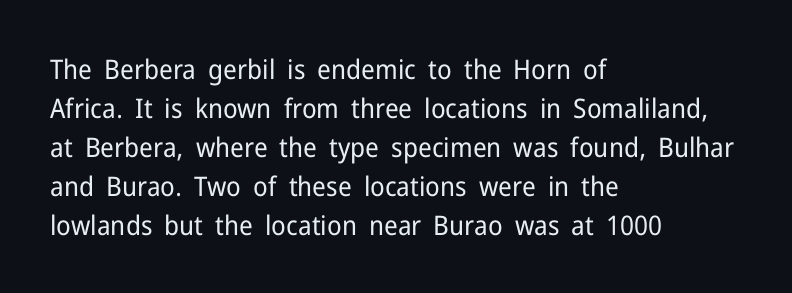
{"italic": "no", "bold": "no", "underline": "no", "align": "left", "line_spacing": "normal", "line_spacing_ratio": 1.44, "letter_spacing": "normal", "letter_spacing_em": 0.0, "glyph_px": 27}
